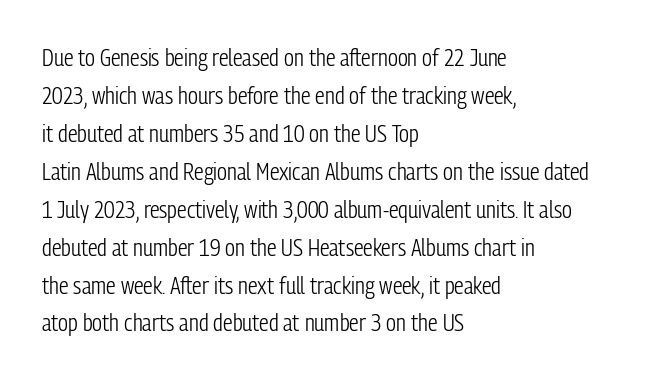
Caption: standard tracking, unaltered. How would I describe the line gaps? Plain and ordinary. Notice how the stems are strictly vertical — no italics here. The typeface has the unassuming heft of standard copy or less. The lines are quadded left.
